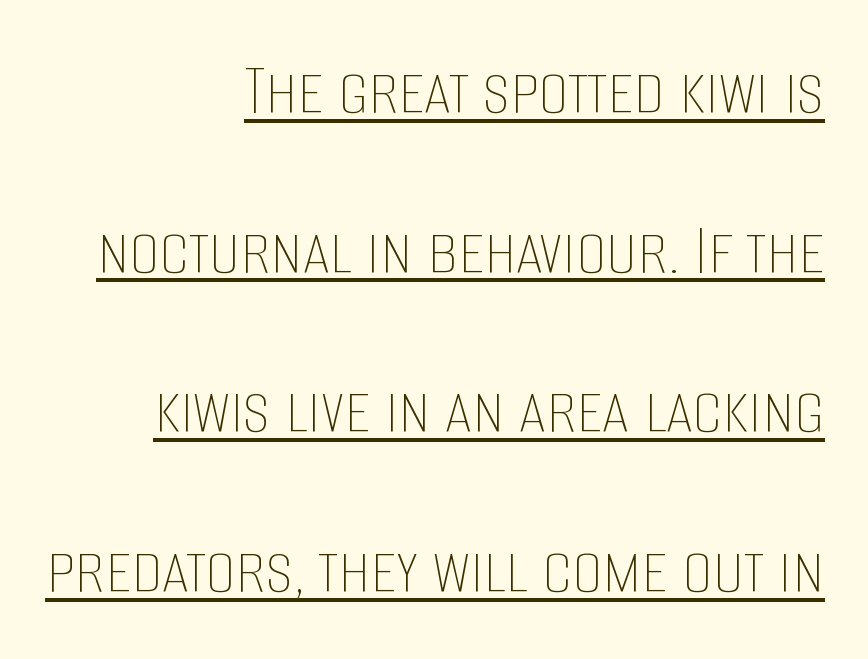
Q: Is the text bold? A: No.
Q: Is the text italic (slanted)? A: No, it is upright.
Q: Is the text underlined? A: Yes.
Q: How is the paragraph aligned? A: Right-aligned.
Q: Is the spacing between letters normal or unusually wide? A: Normal.
Q: Is the spacing between lines tight, normal or loose? A: Loose.
Q: Width (condensed, normal, or wide)? A: Condensed.
Q: Stroke contrast? A: Low.
Q: x-height? A: Large.
Q: Monospaced? A: No.
